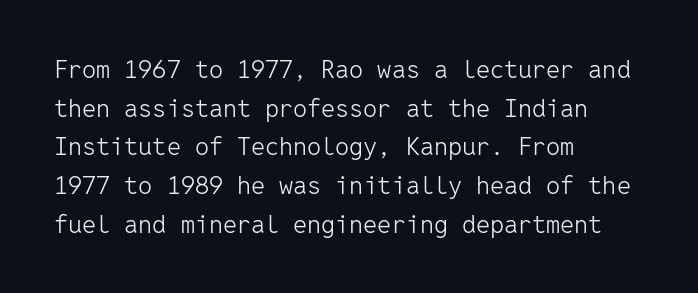
The image shows 25 px text type, upright; set left-aligned, normal line spacing (1.55x), normal letter spacing, not underlined.
